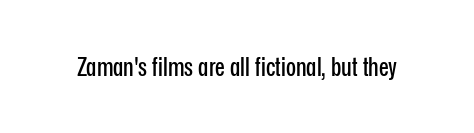
The image shows 26 px text type, upright; set normal letter spacing, not underlined.
